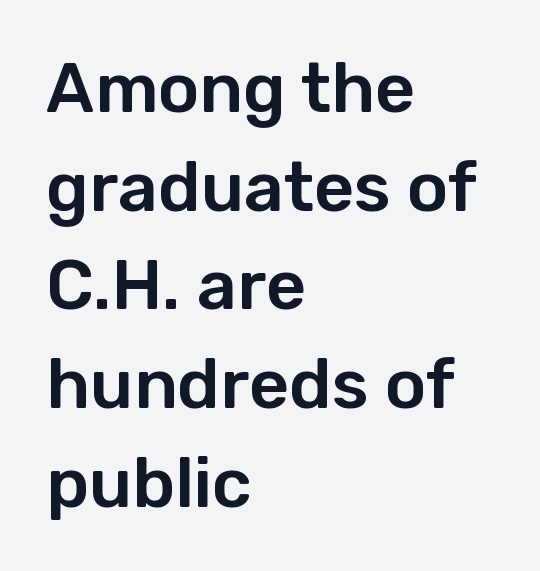
{"serif": "no", "italic": "no", "width": "normal", "stroke_contrast": "low", "x_height": "medium", "monospaced": "no", "underline": "no", "align": "left", "line_spacing": "normal", "line_spacing_ratio": 1.41, "letter_spacing": "normal", "letter_spacing_em": 0.0, "glyph_px": 70}
